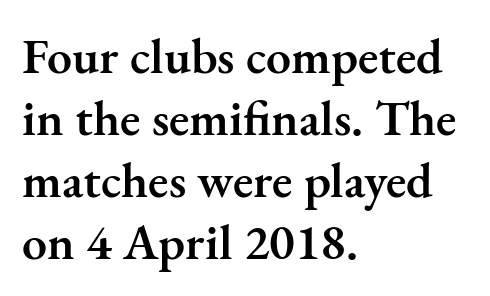
{"serif": "yes", "italic": "no", "bold": "semi", "weight": "semibold", "width": "normal", "stroke_contrast": "medium", "x_height": "small", "monospaced": "no", "underline": "no", "align": "left", "line_spacing_ratio": 1.24, "letter_spacing": "normal", "letter_spacing_em": 0.0, "glyph_px": 50}
